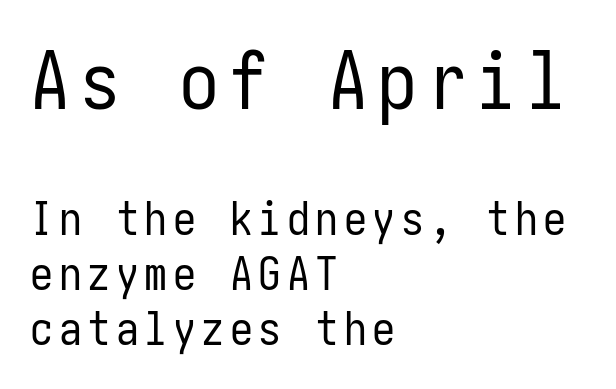
The image shows 80 px regular-weight, condensed sans-serif type, upright; set left-aligned, line spacing 1.2x, not underlined; the first (top) block is 1.74x larger; low stroke contrast and a medium x-height.
